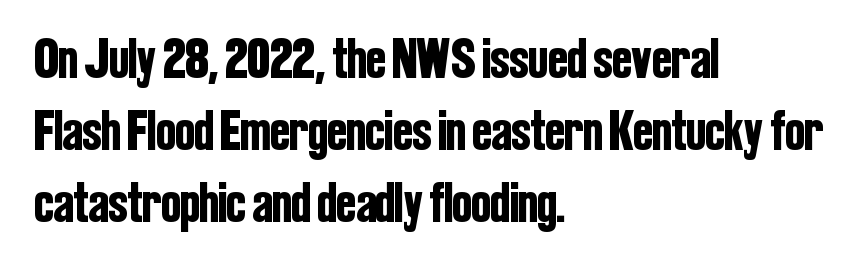
The image shows 58 px condensed sans-serif type, upright; set left-aligned, line spacing 1.24x, normal letter spacing, not underlined; low stroke contrast and a medium x-height.
